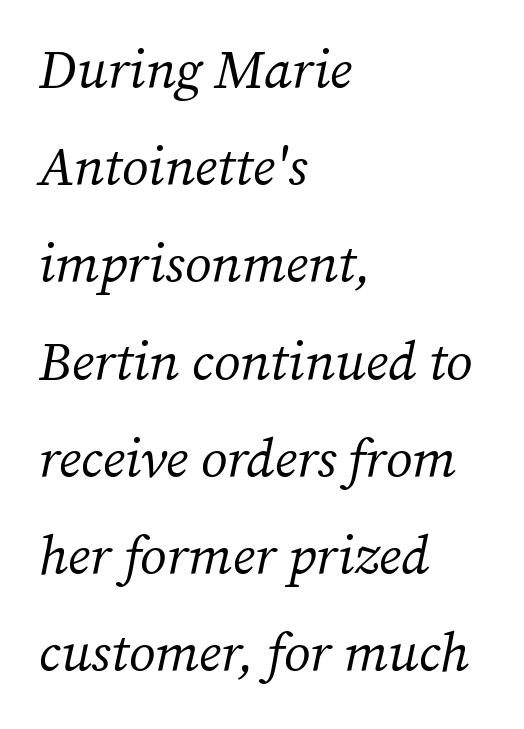
{"serif": "yes", "italic": "yes", "lean": "right", "slant_degrees": 12, "bold": "no", "weight": "regular", "width": "normal", "stroke_contrast": "medium", "x_height": "medium", "monospaced": "no", "underline": "no", "align": "left", "line_spacing_ratio": 1.8, "letter_spacing": "normal", "letter_spacing_em": 0.0, "glyph_px": 54}
